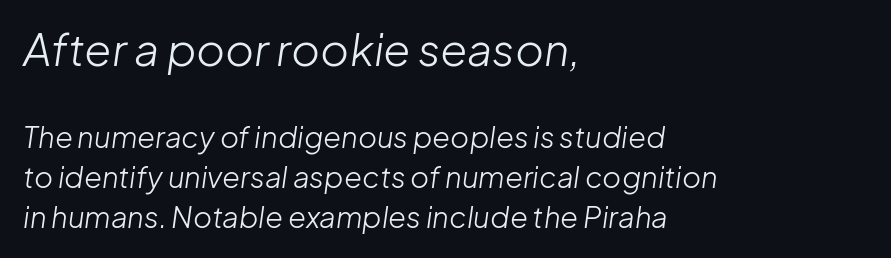
Q: Is the text bold? A: No.
Q: Is the text italic (slanted)? A: Yes, it leans right by about 8 degrees.
Q: Is the text underlined? A: No.
Q: How is the paragraph aligned? A: Left-aligned.
Q: Is the spacing between letters normal or unusually wide? A: Normal.
Q: Is the spacing between lines tight, normal or loose? A: Normal.
Q: Which block of text is set in a larger size, the first (top) or the second (bottom)? A: The first (top) one.
Q: Width (condensed, normal, or wide)? A: Normal.
Q: Stroke contrast? A: Low.
Q: x-height? A: Medium.
Q: Monospaced? A: No.
